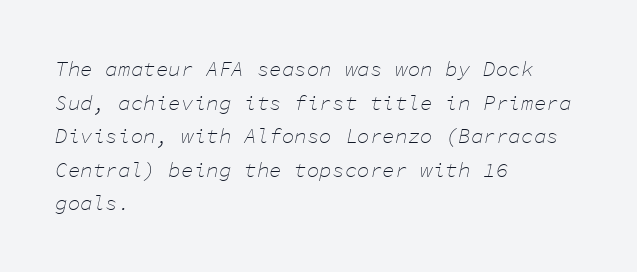
Q: Is the text bold? A: No.
Q: Is the text italic (slanted)? A: Yes, it leans right by about 11 degrees.
Q: Is the text underlined? A: No.
Q: How is the paragraph aligned? A: Left-aligned.
Q: Is the spacing between letters normal or unusually wide? A: Normal.
Q: Is the spacing between lines tight, normal or loose? A: Normal.
